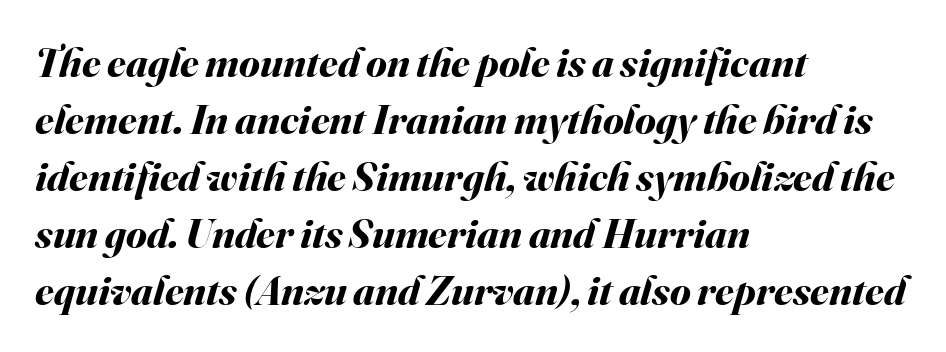
The rendering uses natural spacing where letterforms have individual widths. Casual observation: everything's shoved over to the left. The whole block is typeset with a tilt. Thick stems and heavy bowls — unmistakably bold. These lines keep a tight, regular rhythm from letter to letter.
